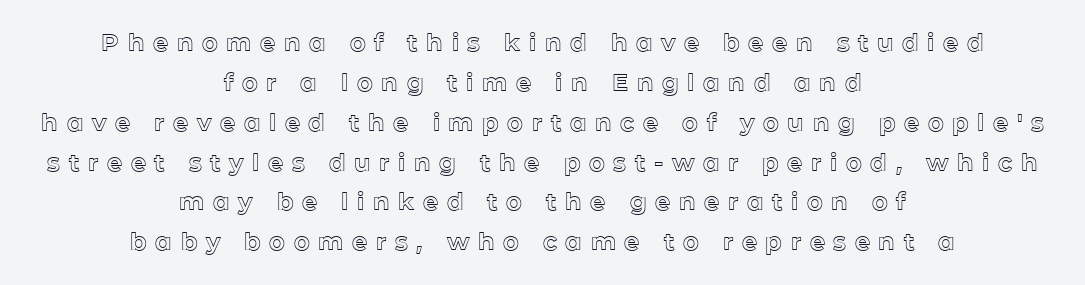
Q: Is the text italic (slanted)? A: No, it is upright.
Q: Is the text underlined? A: No.
Q: How is the paragraph aligned? A: Centered.
Q: Is the spacing between letters normal or unusually wide? A: Unusually wide.
Q: Is the spacing between lines tight, normal or loose? A: Normal.
